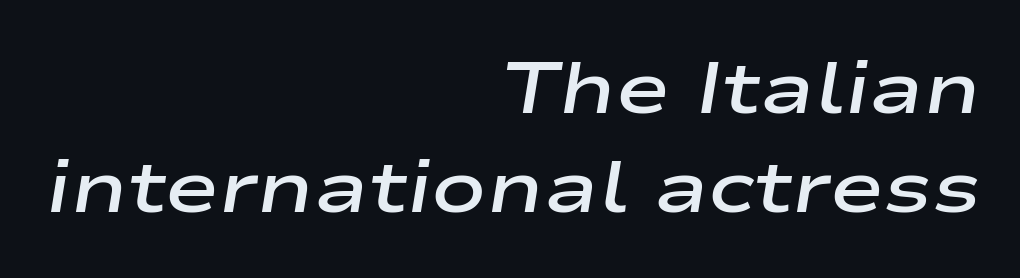
Q: Is the text bold? A: Semi-bold.
Q: Is the text italic (slanted)? A: Yes, it leans right by about 9 degrees.
Q: Is the text underlined? A: No.
Q: How is the paragraph aligned? A: Right-aligned.
Q: Is the spacing between letters normal or unusually wide? A: Normal.
Q: Is the spacing between lines tight, normal or loose? A: Normal.
Q: Width (condensed, normal, or wide)? A: Wide.
Q: Stroke contrast? A: Low.
Q: x-height? A: Medium.
Q: Monospaced? A: No.
